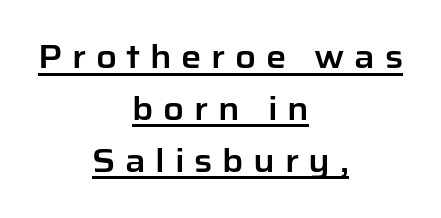
The image shows 32 px sans-serif type, upright; set centered, normal line spacing (1.62x), unusually wide letter spacing (+0.3 em), underlined; low stroke contrast and a medium x-height.
